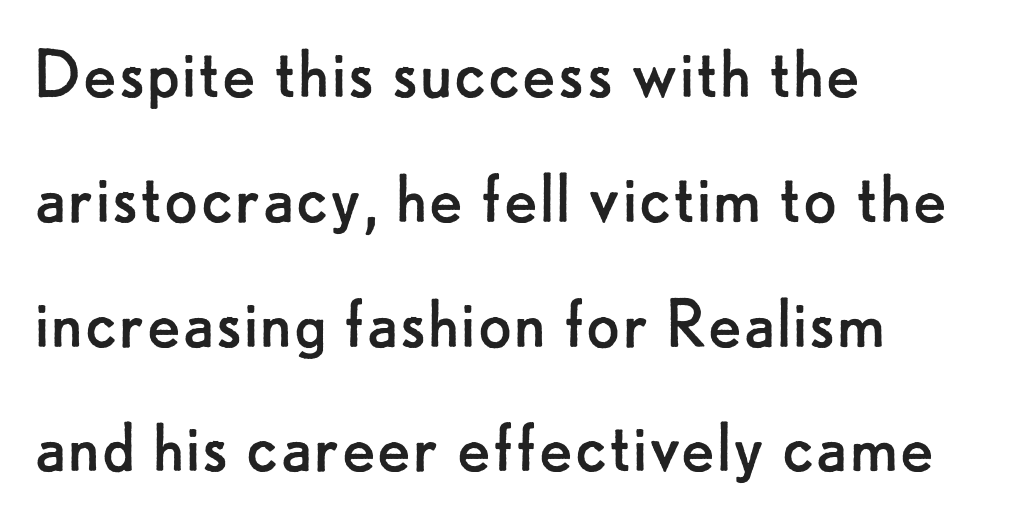
{"serif": "no", "italic": "no", "bold": "no", "weight": "regular", "width": "normal", "stroke_contrast": "low", "x_height": "small", "monospaced": "no", "underline": "no", "align": "left", "line_spacing": "normal", "line_spacing_ratio": 1.56, "letter_spacing": "normal", "letter_spacing_em": 0.0, "glyph_px": 80}
